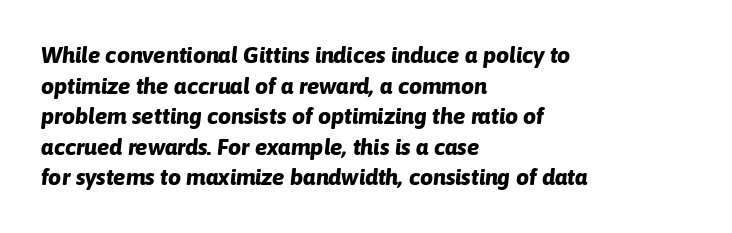
Students, observe: this is what conventionally led text looks like. Nobody drew a line under any word here. Every letter is thick-stroked: bold, no question. Slanted lettering throughout. What stands out about the letter spacing? Nothing — it is the standard amount. Layout note: lines flush left.
